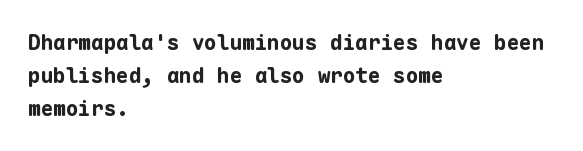
Q: Is the text bold? A: Yes.
Q: Is the text italic (slanted)? A: No, it is upright.
Q: Is the text underlined? A: No.
Q: How is the paragraph aligned? A: Left-aligned.
Q: Is the spacing between letters normal or unusually wide? A: Normal.
Q: Is the spacing between lines tight, normal or loose? A: Normal.
